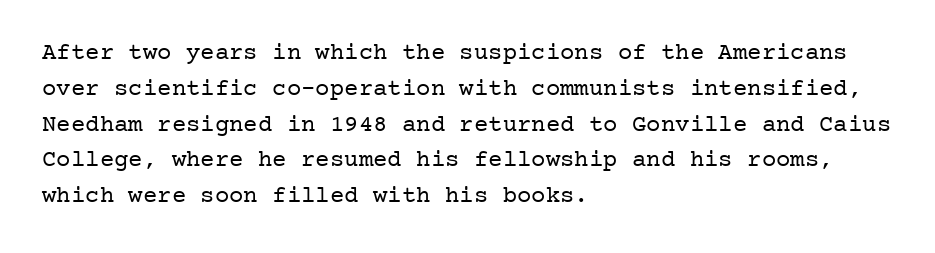
The image shows 24 px text type, upright; set left-aligned, normal line spacing (1.49x), normal letter spacing, not underlined.
